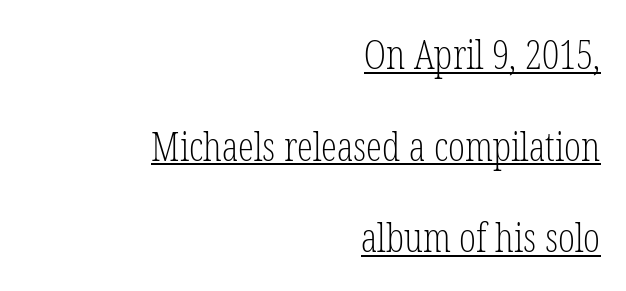
{"serif": "yes", "italic": "no", "bold": "no", "weight": "light", "width": "condensed", "stroke_contrast": "low", "x_height": "medium", "monospaced": "no", "underline": "yes", "align": "right", "line_spacing": "loose", "line_spacing_ratio": 2.29, "letter_spacing": "normal", "letter_spacing_em": 0.0, "glyph_px": 40}
